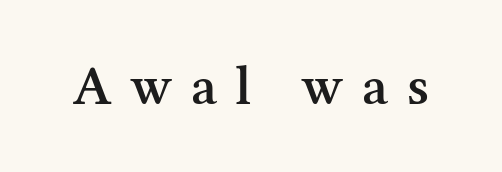
The image shows 55 px semibold serif type, upright; set unusually wide letter spacing (+0.33 em), not underlined; medium stroke contrast and a medium x-height.
